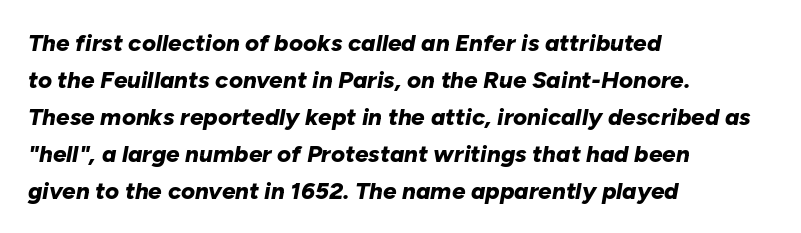
The image shows 24 px bold type, italic (leaning right); set left-aligned, normal line spacing (1.54x), normal letter spacing, not underlined.
